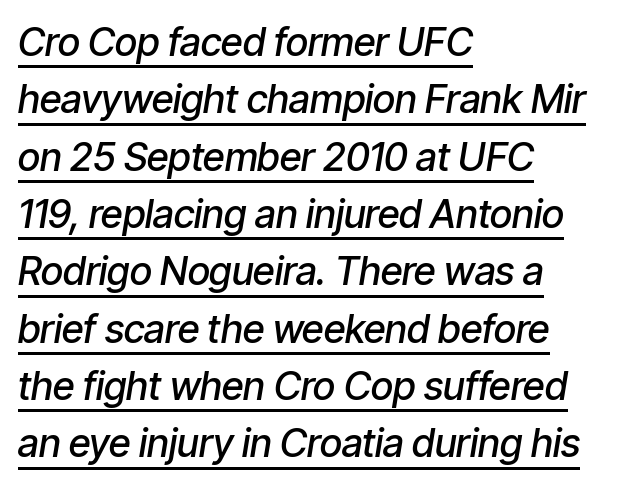
The image shows 39 px semibold, condensed type, italic (leaning right); set left-aligned, normal line spacing (1.47x), normal letter spacing, underlined; low stroke contrast and a medium x-height.
